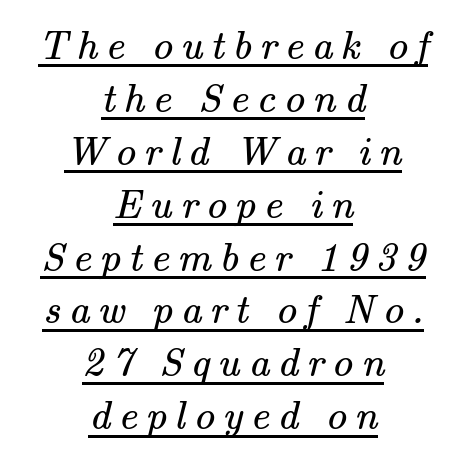
Q: Is the text bold? A: No.
Q: Is the typeface a serif or a sans-serif typeface? A: Serif.
Q: Is the text underlined? A: Yes.
Q: How is the paragraph aligned? A: Centered.
Q: Is the spacing between letters normal or unusually wide? A: Unusually wide.
Q: Is the spacing between lines tight, normal or loose? A: Normal.
Q: Width (condensed, normal, or wide)? A: Normal.
Q: Stroke contrast? A: Medium.
Q: x-height? A: Small.
Q: Monospaced? A: No.
